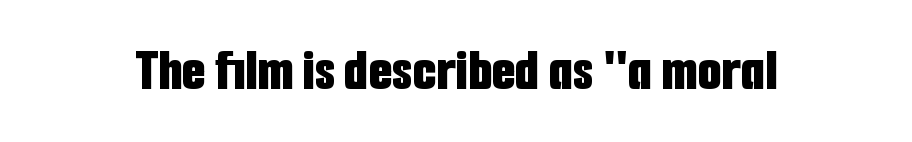
The typeface chosen for these lines omits serifs. The glyphs are unaccompanied by any horizontal stroke below them. Set as a true bold cut, around the 700 mark. Here the designer chose a conventional face with non-uniform glyph widths. A typesetter would mark this as roman, not italic.
